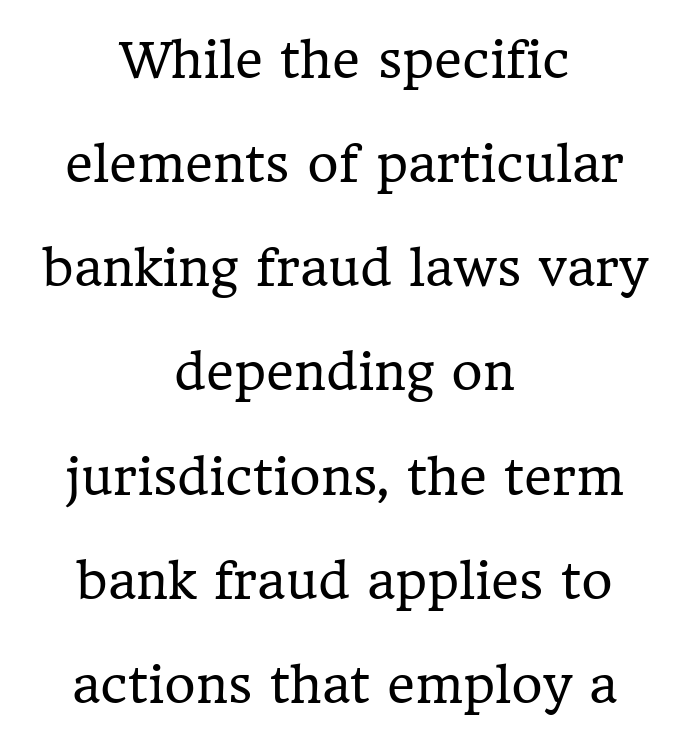
{"serif": "yes", "italic": "no", "bold": "no", "weight": "regular", "width": "normal", "stroke_contrast": "low", "x_height": "medium", "monospaced": "no", "underline": "no", "align": "center", "line_spacing": "loose", "line_spacing_ratio": 2.17, "letter_spacing": "normal", "letter_spacing_em": 0.0, "glyph_px": 48}
